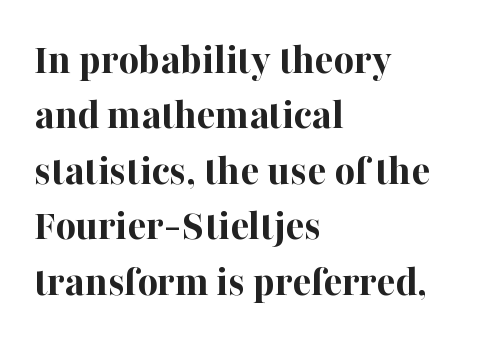
The image shows 44 px bold serif type, upright; set left-aligned, normal line spacing (1.26x), normal letter spacing, not underlined; high stroke contrast and a medium x-height.
